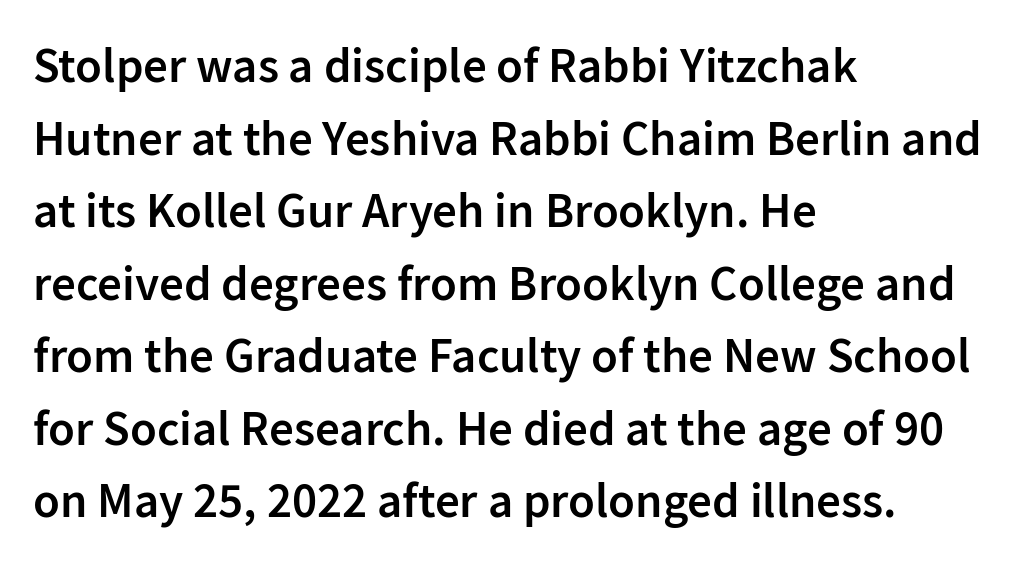
Regarding leading, the lines here are spaced in the standard way. This is moderately heavy type, rendered in semibold. Italic: no, the glyphs are upright roman. The typesetter chose a ragged-right arrangement here. These lines are rendered in a variable-pitch font.
